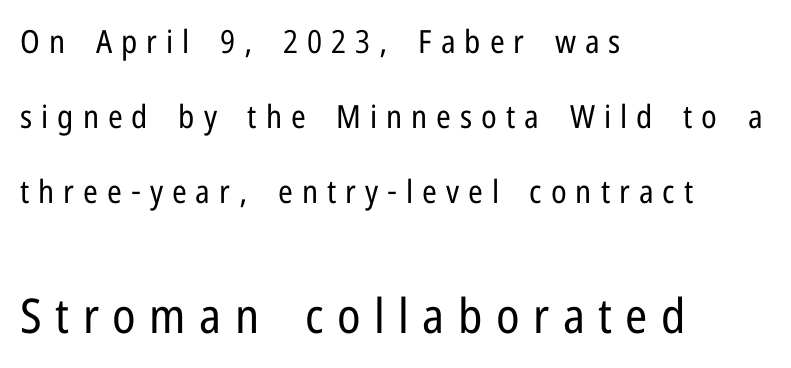
The space between consecutive lines is lavish. The composition opens small and finishes big. Is the letter spacing exaggerated? Yes — the characters are pushed far apart. Rendered with straight, roman letterforms. A student would call this left alignment; a typographer would say flush left, rag right. Check where the strokes stop: nothing finishes them off — pure sans.
